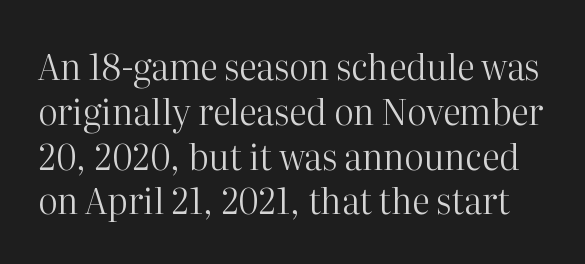
The typeface chosen for these lines features serifs. Nothing heavy about these letters — not bold at all. The letters stand straight up with perfectly vertical stems. Spacing between characters is what you'd get straight out of the box.
